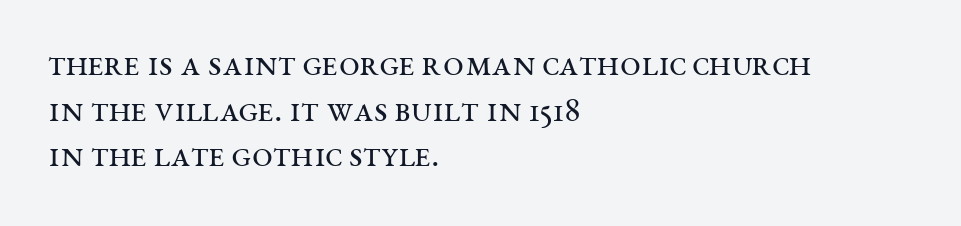
Q: Is the text bold? A: No.
Q: Is the text italic (slanted)? A: No, it is upright.
Q: Is the typeface a serif or a sans-serif typeface? A: Serif.
Q: Is the text underlined? A: No.
Q: How is the paragraph aligned? A: Left-aligned.
Q: Is the spacing between letters normal or unusually wide? A: Normal.
Q: Width (condensed, normal, or wide)? A: Wide.
Q: Stroke contrast? A: Medium.
Q: x-height? A: Large.
Q: Monospaced? A: No.
